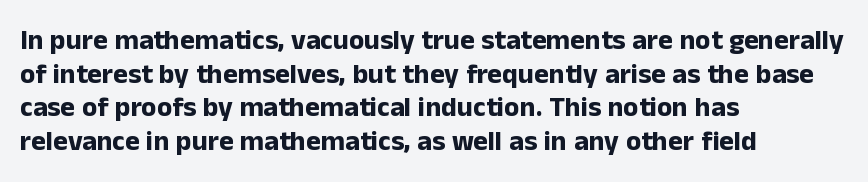
{"serif": "no", "italic": "no", "bold": "yes", "weight": "bold", "width": "normal", "stroke_contrast": "low", "x_height": "medium", "monospaced": "no", "underline": "no", "align": "left", "line_spacing_ratio": 1.2, "letter_spacing": "normal", "letter_spacing_em": 0.0, "glyph_px": 28}
